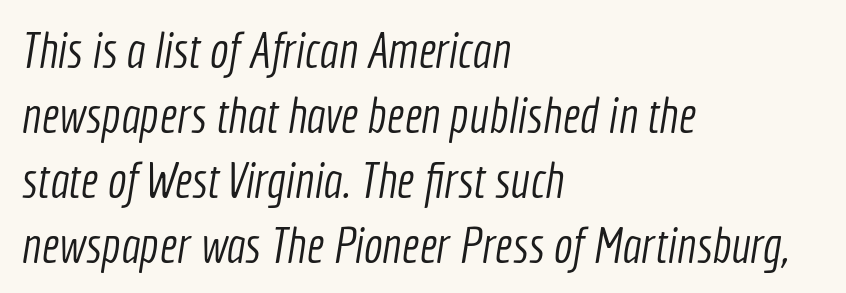
The font is comparable to plain body text, perhaps lighter. Type style note: lacks serifs. Do the characters align in a grid? No, the font is proportional. These lines keep a tight, regular rhythm from letter to letter. The space directly below the letters is spotless. Compared with typical paragraphs, the rows here are spaced about the same.
